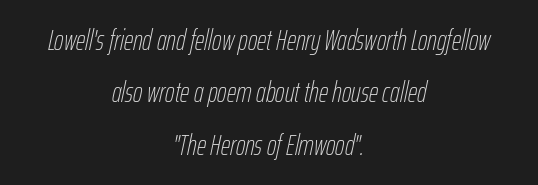
Q: Is the text bold? A: No.
Q: Is the text italic (slanted)? A: Yes, it leans right by about 12 degrees.
Q: Is the text underlined? A: No.
Q: How is the paragraph aligned? A: Centered.
Q: Is the spacing between letters normal or unusually wide? A: Normal.
Q: Width (condensed, normal, or wide)? A: Condensed.
Q: Stroke contrast? A: Low.
Q: x-height? A: Medium.
Q: Monospaced? A: No.
